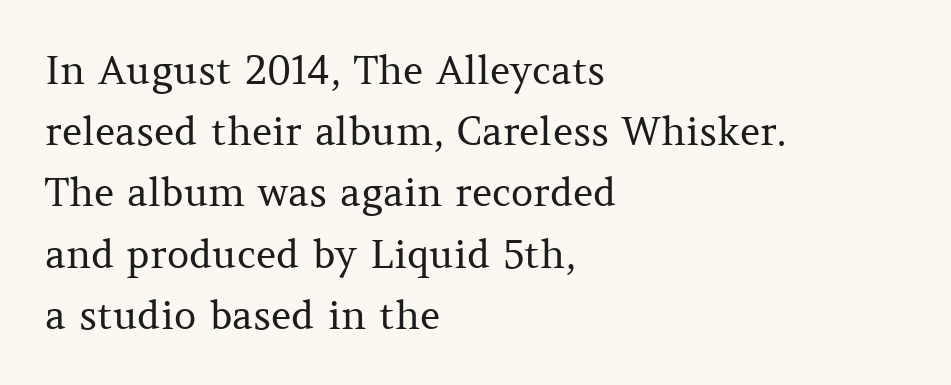
Descenders are the only things crossing below the line. Baseline-to-baseline distance is the conventional proportion of letter height. The typeface has the unassuming heft of standard copy or less. The letters sit at their default tracking, neither squeezed nor spread. Visually the block forms a straight wall on the left and a jagged coastline on the right. The face used here is proportionally spaced, like ordinary book or web type.
